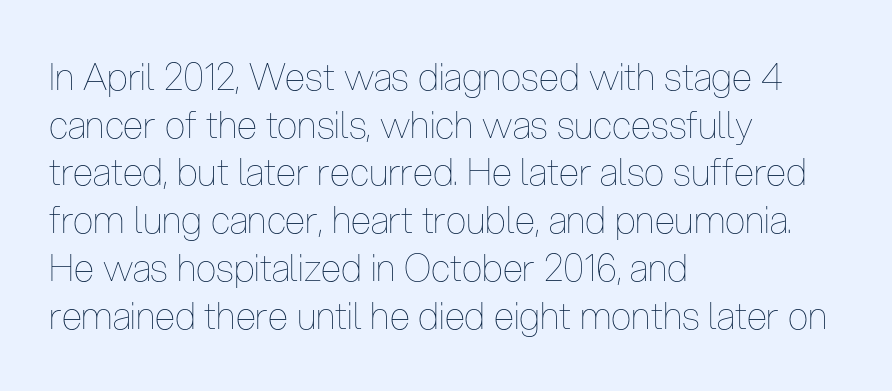
{"italic": "no", "bold": "no", "weight": "thin", "width": "condensed", "stroke_contrast": "low", "x_height": "medium", "monospaced": "no", "underline": "no", "align": "left", "line_spacing": "normal", "line_spacing_ratio": 1.29, "letter_spacing": "normal", "letter_spacing_em": 0.0, "glyph_px": 37}
